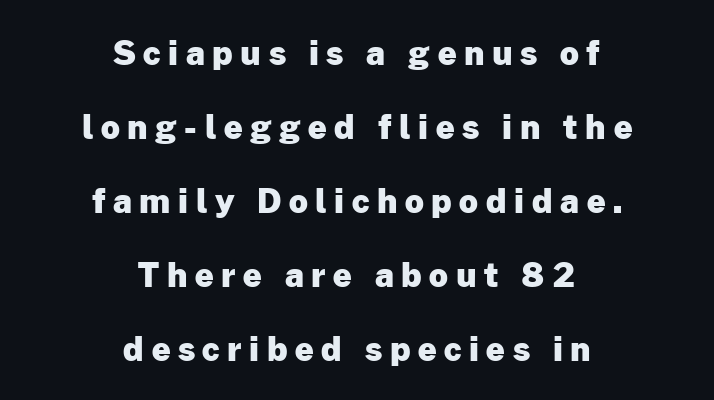
The image shows 33 px heavy sans-serif type, upright; set centered, loose line spacing (2.24x), unusually wide letter spacing (+0.23 em), not underlined; low stroke contrast and a medium x-height.
